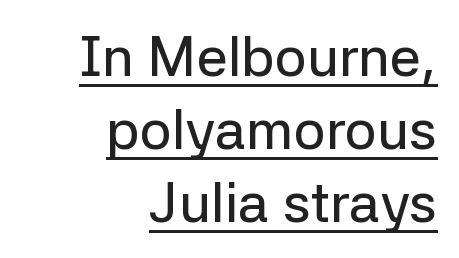
The image shows 56 px sans-serif type, upright; set right-aligned, normal line spacing (1.3x), normal letter spacing, underlined; low stroke contrast and a medium x-height.
